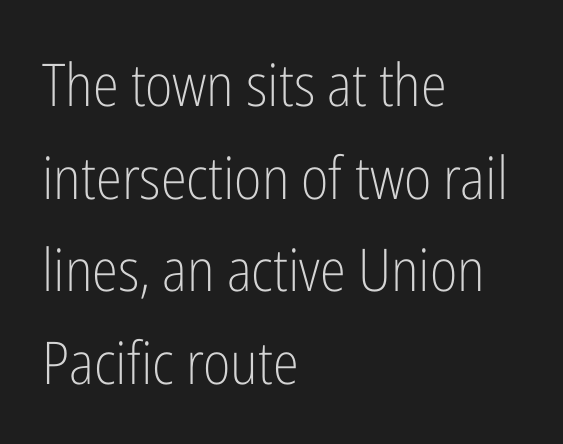
The image shows 59 px light, condensed sans-serif type, upright; set left-aligned, normal line spacing (1.57x), normal letter spacing, not underlined; low stroke contrast and a medium x-height.
